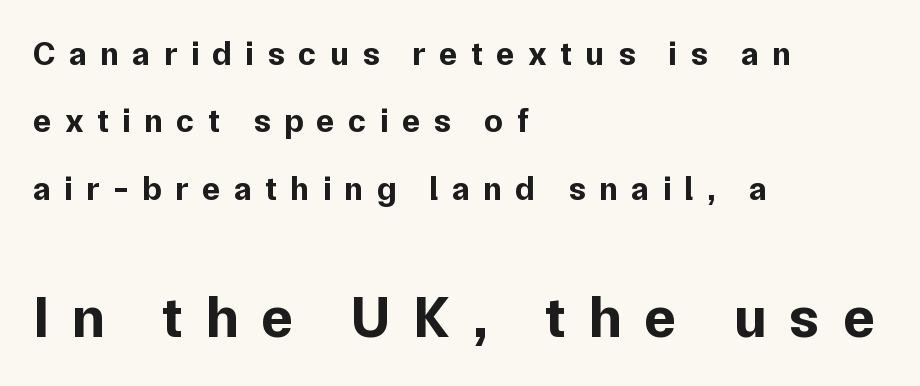
The image shows 59 px bold sans-serif type, upright; set left-aligned, loose line spacing (1.98x), unusually wide letter spacing (+0.39 em), not underlined; the second (bottom) block is 1.74x larger; low stroke contrast and a medium x-height.
